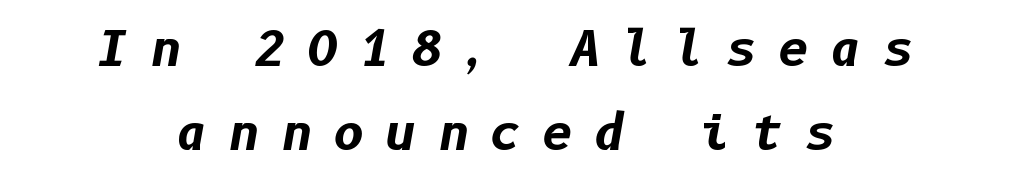
Q: Is the text bold? A: Yes.
Q: Is the text italic (slanted)? A: Yes, it leans right by about 10 degrees.
Q: Is the text underlined? A: No.
Q: How is the paragraph aligned? A: Centered.
Q: Is the spacing between letters normal or unusually wide? A: Unusually wide.
Q: Width (condensed, normal, or wide)? A: Normal.
Q: Stroke contrast? A: Low.
Q: x-height? A: Medium.
